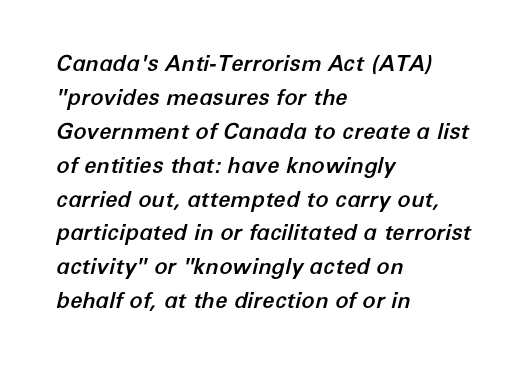
Does the copy run flush right? No — it runs flush left. Spacing between characters is what you'd get straight out of the box. The designer left line spacing at the default. A typesetter would mark this as italic.
